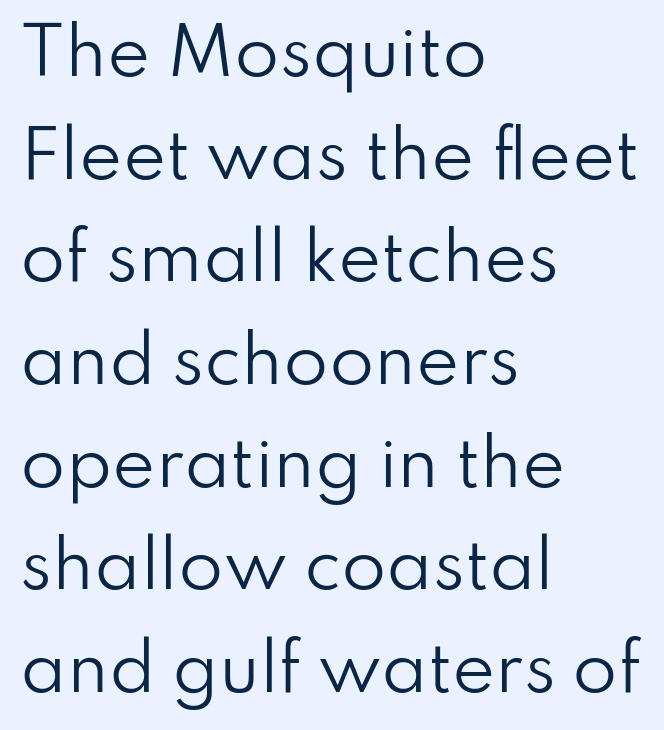
Descenders are the only things crossing below the line. This rendering leaves character spacing at its baseline value. Successive baselines arrive at the customary interval. Reading down the block, your eye returns to a fixed left position each line.
